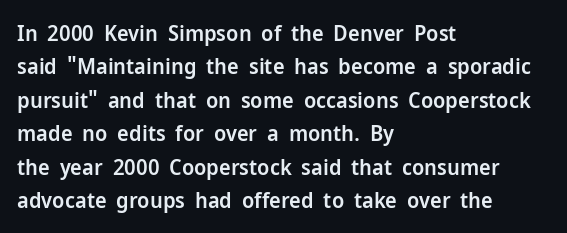
Q: Is the text bold? A: Semi-bold.
Q: Is the text italic (slanted)? A: No, it is upright.
Q: Is the text underlined? A: No.
Q: How is the paragraph aligned? A: Left-aligned.
Q: Is the spacing between letters normal or unusually wide? A: Normal.
Q: Is the spacing between lines tight, normal or loose? A: Normal.
